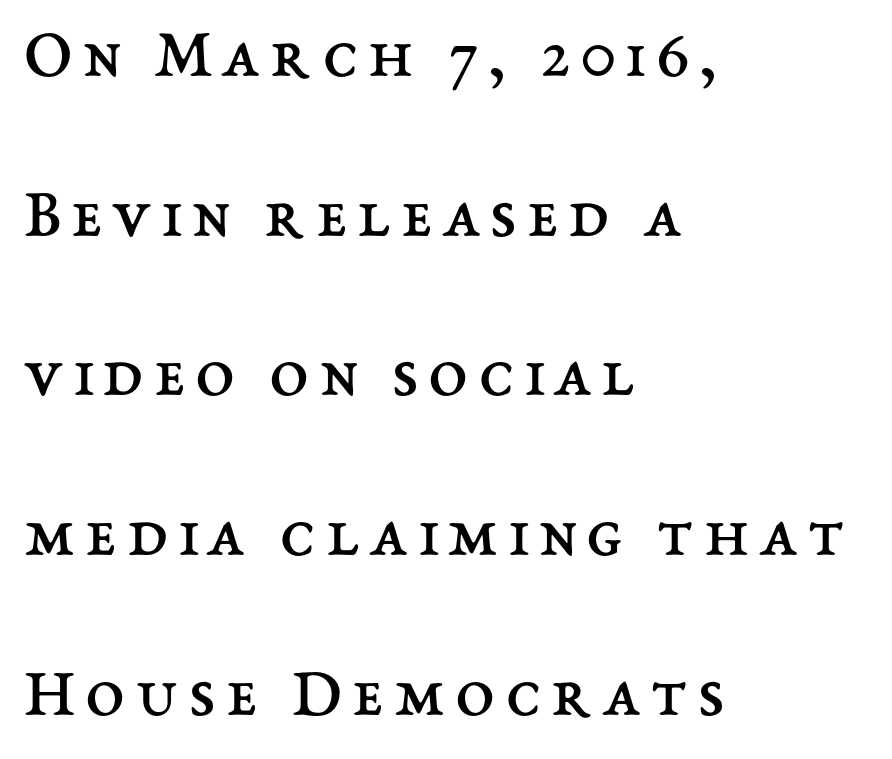
The image shows 71 px regular-weight type, upright; set left-aligned, loose line spacing (2.25x), not underlined; medium stroke contrast and a medium x-height.
